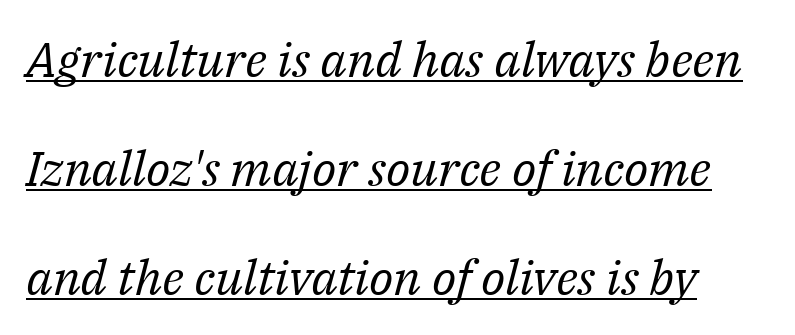
The image shows 49 px regular-weight serif type, italic (leaning right); set loose line spacing (2.22x), normal letter spacing, underlined; medium stroke contrast and a medium x-height.
